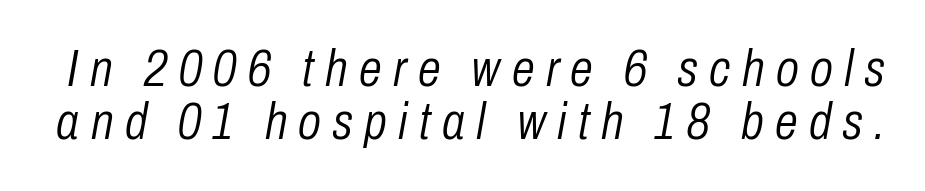
Q: Is the text bold? A: No.
Q: Is the text italic (slanted)? A: Yes, it leans right by about 10 degrees.
Q: Is the text underlined? A: No.
Q: Is the spacing between letters normal or unusually wide? A: Unusually wide.
Q: Is the spacing between lines tight, normal or loose? A: Tight.
Q: Width (condensed, normal, or wide)? A: Condensed.
Q: Stroke contrast? A: Low.
Q: x-height? A: Medium.
Q: Monospaced? A: No.
